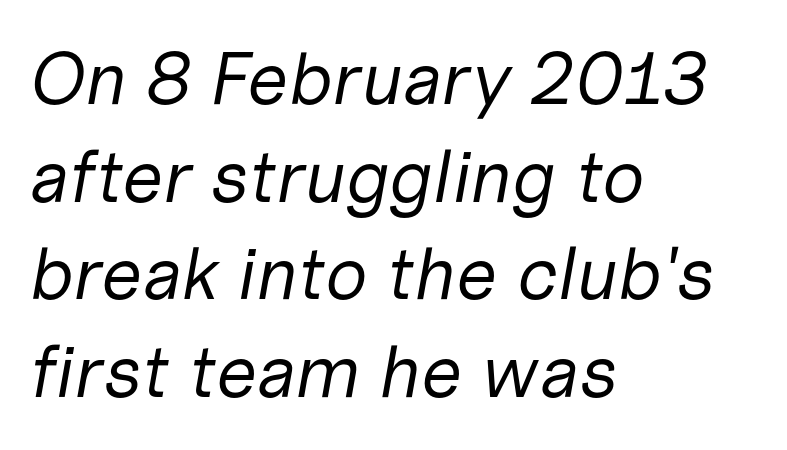
{"italic": "yes", "lean": "right", "slant_degrees": 10, "bold": "no", "weight": "regular", "width": "normal", "stroke_contrast": "low", "x_height": "medium", "monospaced": "no", "underline": "no", "align": "left", "line_spacing": "normal", "line_spacing_ratio": 1.32, "letter_spacing": "normal", "letter_spacing_em": 0.0, "glyph_px": 74}
